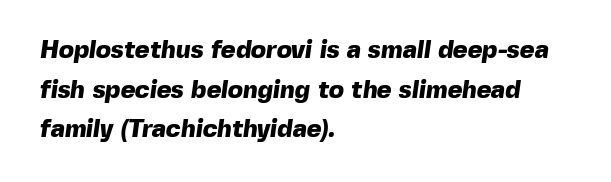
Q: Is the text bold? A: Yes.
Q: Is the text underlined? A: No.
Q: How is the paragraph aligned? A: Left-aligned.
Q: Is the spacing between letters normal or unusually wide? A: Normal.
Q: Is the spacing between lines tight, normal or loose? A: Normal.
